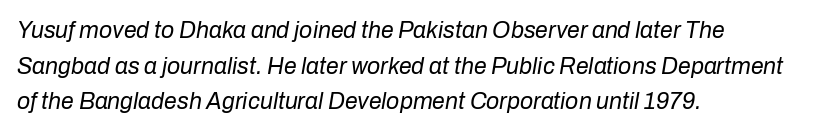
Q: Is the text bold? A: No.
Q: Is the text italic (slanted)? A: Yes, it leans right by about 10 degrees.
Q: Is the text underlined? A: No.
Q: How is the paragraph aligned? A: Left-aligned.
Q: Is the spacing between letters normal or unusually wide? A: Normal.
Q: Is the spacing between lines tight, normal or loose? A: Normal.
